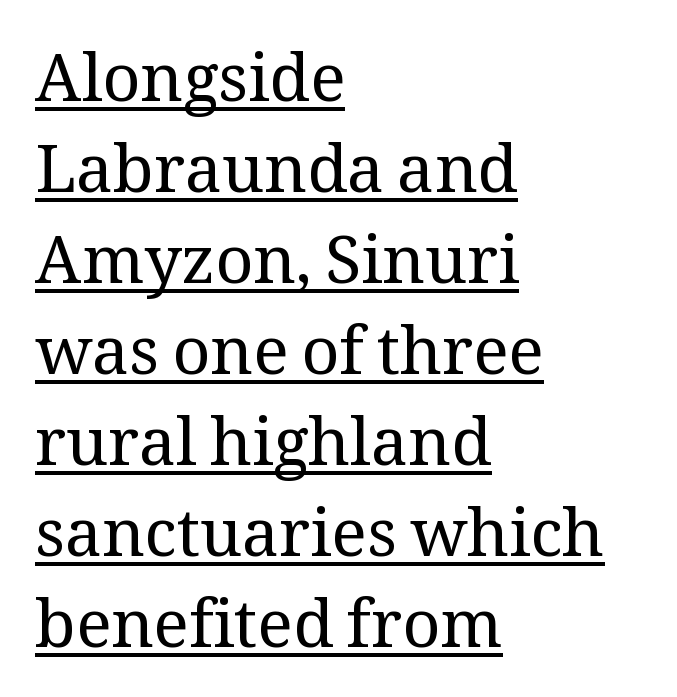
Does the lettering tilt? It doesn't — this is upright. Between one letter and the next there's only the usual sliver of space. Think standard paragraph weight, or any step lighter than that. The words here are underlined. This rendering employs a face with finishing strokes, i.e., a serif.
